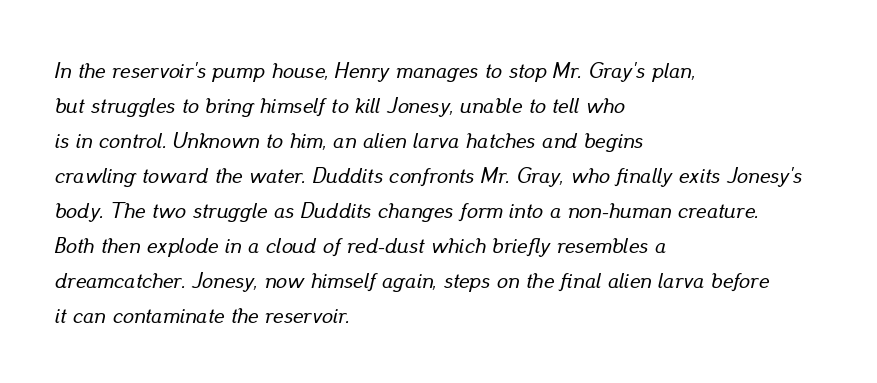
{"italic": "yes", "lean": "right", "slant_degrees": 13, "underline": "no", "align": "left", "line_spacing": "normal", "line_spacing_ratio": 1.59, "letter_spacing": "normal", "letter_spacing_em": 0.0, "glyph_px": 22}
